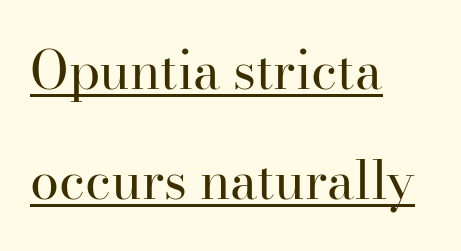
Caption: lettering with a line underneath. In terms of letterform style, serifs are clearly present. There is no visible air inserted between adjacent glyphs. The strokes are not fattened; the text isn't bold. Do the characters align in a grid? No, the font is proportional. This sample trades compactness for vertical openness between lines.
